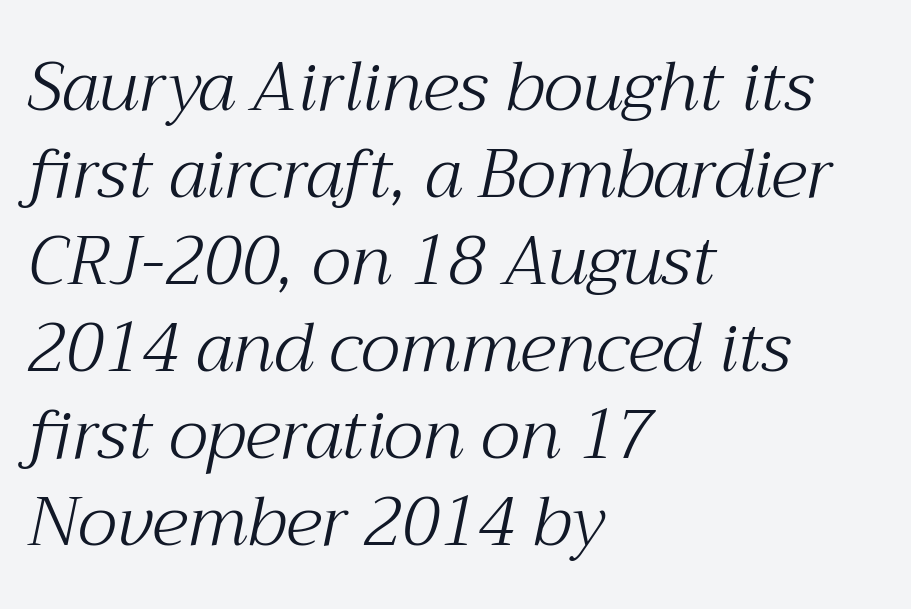
Stroke mass is kept to a normal reading level or below. A typesetter would label this face a serif. A student would call this left alignment; a typographer would say flush left, rag right. Summary of vertical rhythm: regular, with standard interline spacing. Students, note that the glyphs here touch the page at normal intervals. Varying glyph widths throughout — classic text-font behaviour.
